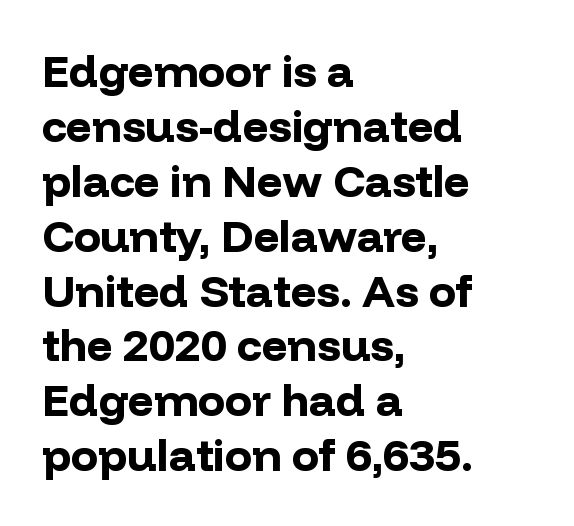
Q: Is the text bold? A: Yes.
Q: Is the text italic (slanted)? A: No, it is upright.
Q: Is the typeface a serif or a sans-serif typeface? A: Sans-serif.
Q: Is the text underlined? A: No.
Q: How is the paragraph aligned? A: Left-aligned.
Q: Is the spacing between letters normal or unusually wide? A: Normal.
Q: Width (condensed, normal, or wide)? A: Normal.
Q: Stroke contrast? A: Low.
Q: x-height? A: Medium.
Q: Monospaced? A: No.
